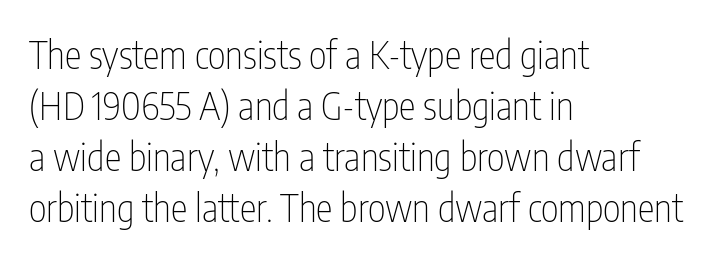
The image shows 38 px thin, condensed sans-serif type, upright; set left-aligned, normal line spacing (1.34x), normal letter spacing, not underlined; low stroke contrast and a medium x-height.
